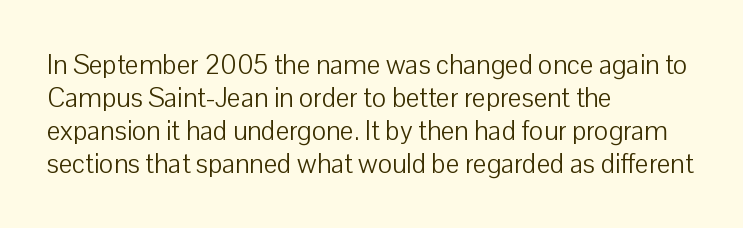
The type sits square on the baseline with zero lean. All the whitespace from short lines collects on the right. Students, note that the glyphs here touch the page at normal intervals. Weight class: somewhere from thin through regular. The foot of each line stays bare and open.
